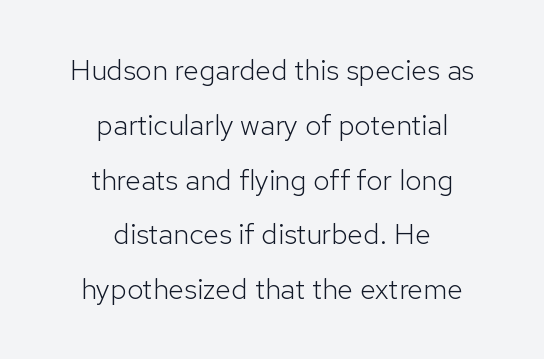
Q: Is the text bold? A: No.
Q: Is the text italic (slanted)? A: No, it is upright.
Q: Is the typeface a serif or a sans-serif typeface? A: Sans-serif.
Q: Is the text underlined? A: No.
Q: How is the paragraph aligned? A: Centered.
Q: Is the spacing between letters normal or unusually wide? A: Normal.
Q: Width (condensed, normal, or wide)? A: Normal.
Q: Stroke contrast? A: Low.
Q: x-height? A: Medium.
Q: Monospaced? A: No.
